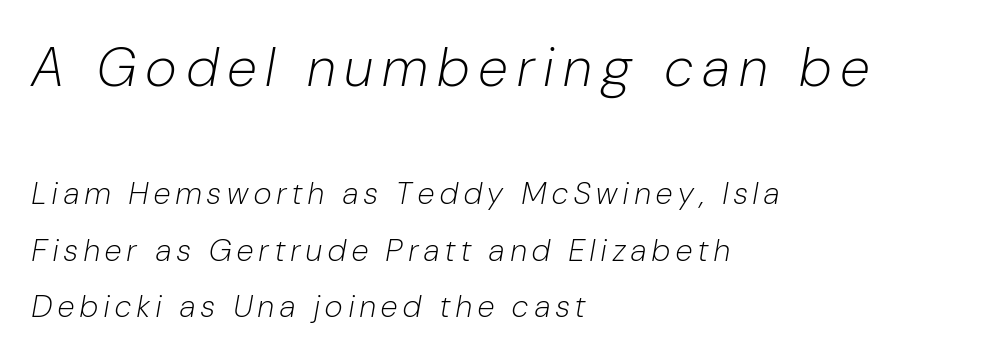
Q: Is the text bold? A: No.
Q: Is the text italic (slanted)? A: Yes, it leans right by about 10 degrees.
Q: Is the text underlined? A: No.
Q: How is the paragraph aligned? A: Left-aligned.
Q: Is the spacing between letters normal or unusually wide? A: Unusually wide.
Q: Which block of text is set in a larger size, the first (top) or the second (bottom)? A: The first (top) one.
Q: Width (condensed, normal, or wide)? A: Condensed.
Q: Stroke contrast? A: Low.
Q: x-height? A: Medium.
Q: Monospaced? A: No.
